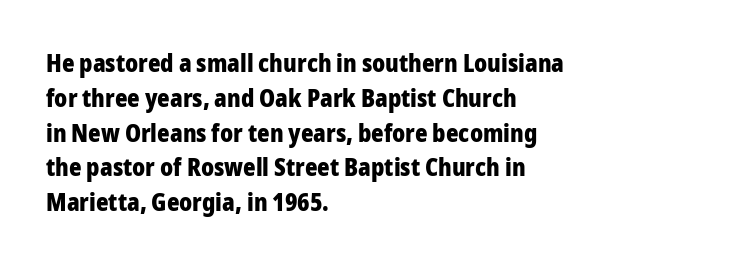
{"italic": "no", "bold": "yes", "underline": "no", "align": "left", "line_spacing": "normal", "line_spacing_ratio": 1.45, "letter_spacing": "normal", "letter_spacing_em": 0.0, "glyph_px": 24}
